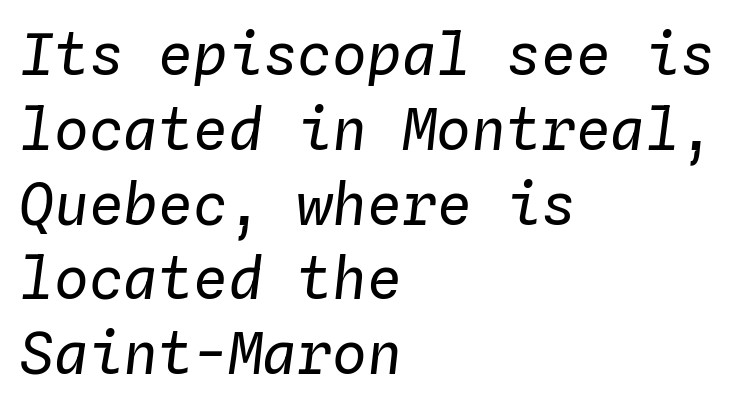
Does the leading feel generous? No, just average. Line starts are locked; line ends wander. Descenders hang freely into open space. Italic? Definitely — the glyphs are oblique. Looks like terminal output: every glyph gets an equal slot. Words appear dense and cohesive because spacing is normal.
